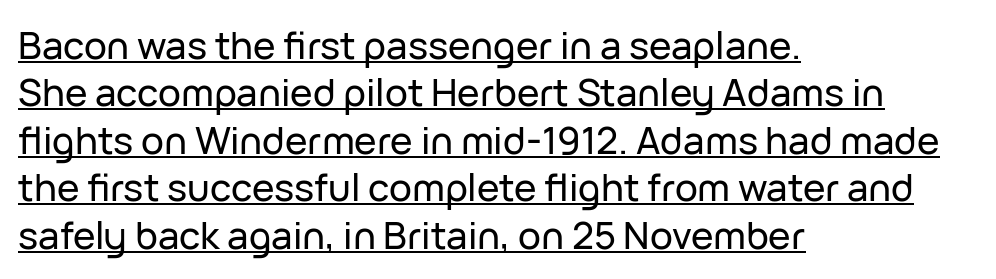
Q: Is the text italic (slanted)? A: No, it is upright.
Q: Is the typeface a serif or a sans-serif typeface? A: Sans-serif.
Q: Is the text underlined? A: Yes.
Q: How is the paragraph aligned? A: Left-aligned.
Q: Is the spacing between letters normal or unusually wide? A: Normal.
Q: Is the spacing between lines tight, normal or loose? A: Normal.
Q: Width (condensed, normal, or wide)? A: Normal.
Q: Stroke contrast? A: Low.
Q: x-height? A: Medium.
Q: Monospaced? A: No.
